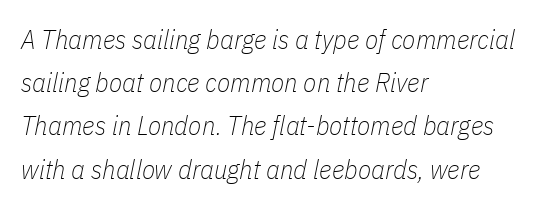
{"italic": "yes", "lean": "right", "slant_degrees": 11, "bold": "no", "underline": "no", "align": "left", "line_spacing": "normal", "line_spacing_ratio": 1.6, "letter_spacing": "normal", "letter_spacing_em": 0.0, "glyph_px": 27}
